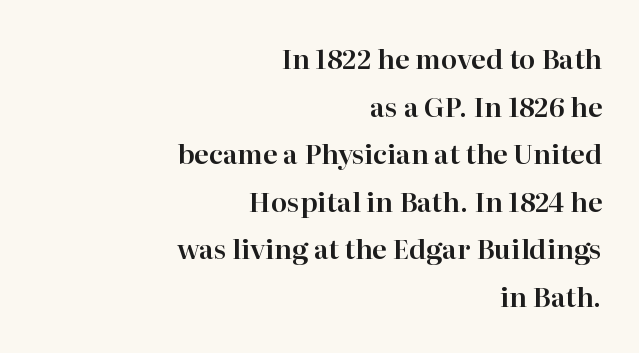
The specimen reads as upright at a glance. The foot of each line stays bare and open. No extra tracking has been applied to these lines. The typesetter chose a ragged-left arrangement here.
